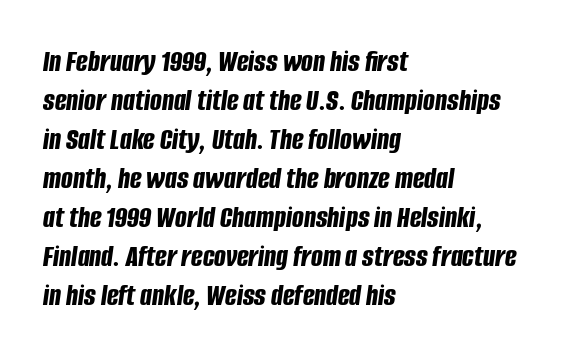
Anything drawn beneath the words? Only blank space. Here the glyphs are tracked normally, forming tight word shapes. The paragraph has a hard left edge and a soft right edge. Typesetter's note: full bold, strokes at maximum text heaviness. Baseline-to-baseline distance is the conventional proportion of letter height. The text carries the slant typical of an italic or oblique font.
